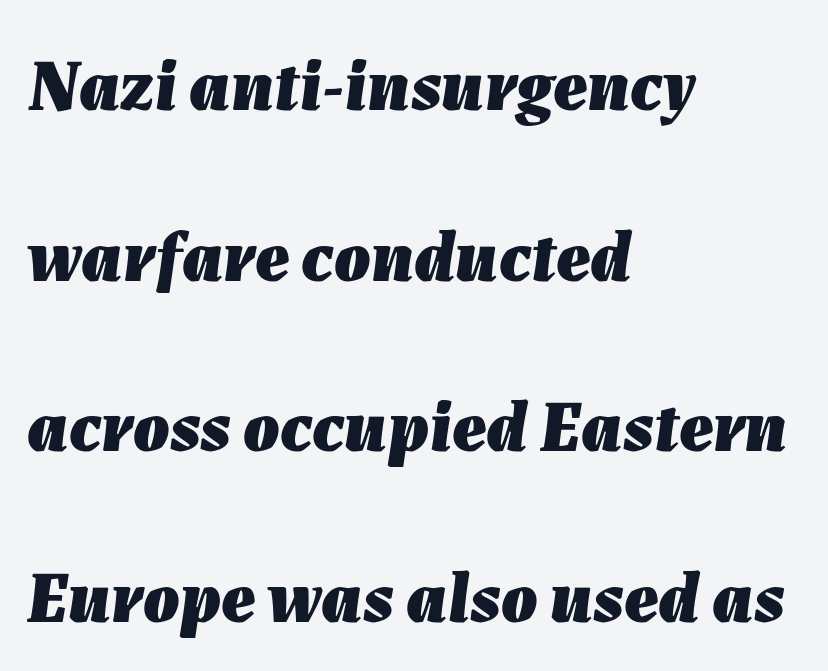
Posture: slanted. How would I describe the line gaps? Wide and relaxed. Set as a true bold cut, around the 700 mark. Each row of text sits above clean, open space. How are the letters spaced? Ordinarily, with no added tracking.
